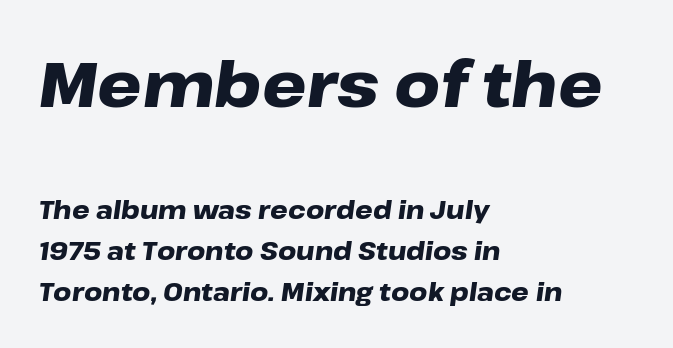
The image shows 63 px heavy, wide type, italic (leaning right); set left-aligned, normal line spacing (1.63x), normal letter spacing, not underlined; the first (top) block is 2.52x larger; low stroke contrast and a medium x-height.
